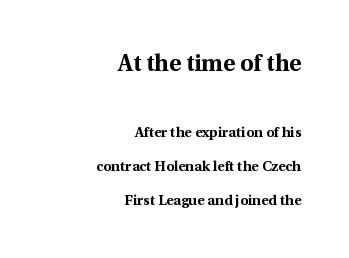
Caption: standard tracking, unaltered. The typesetting leans heavy: a genuine bold. Italic: no, the glyphs are upright roman. No word sits above an underline. The block sitting higher on the canvas is the one with enlarged characters.
